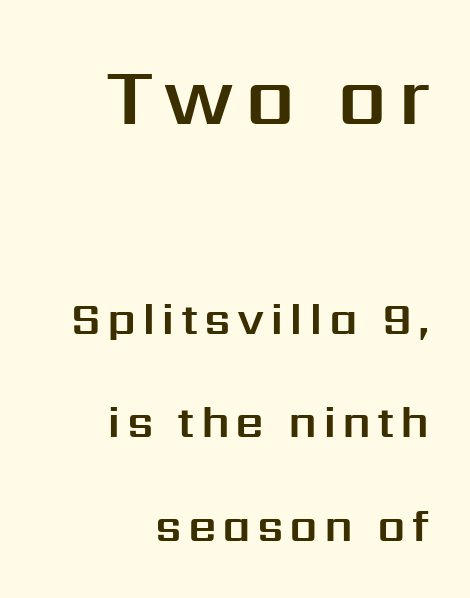
Q: Is the text italic (slanted)? A: No, it is upright.
Q: Is the typeface a serif or a sans-serif typeface? A: Sans-serif.
Q: Is the text underlined? A: No.
Q: How is the paragraph aligned? A: Right-aligned.
Q: Is the spacing between lines tight, normal or loose? A: Loose.
Q: Which block of text is set in a larger size, the first (top) or the second (bottom)? A: The first (top) one.
Q: Width (condensed, normal, or wide)? A: Normal.
Q: Stroke contrast? A: Medium.
Q: x-height? A: Medium.
Q: Monospaced? A: No.
